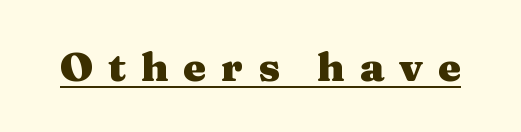
Q: Is the text bold? A: Yes.
Q: Is the text italic (slanted)? A: No, it is upright.
Q: Is the typeface a serif or a sans-serif typeface? A: Serif.
Q: Is the text underlined? A: Yes.
Q: Is the spacing between letters normal or unusually wide? A: Unusually wide.
Q: Width (condensed, normal, or wide)? A: Wide.
Q: Stroke contrast? A: Medium.
Q: x-height? A: Medium.
Q: Monospaced? A: No.
